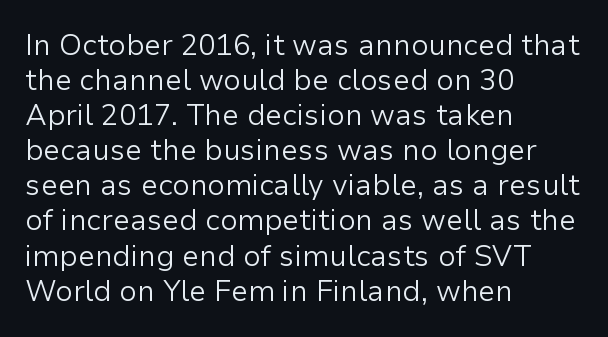
Only glyphs here, with clear space below each row. The typesetter chose a ragged-right arrangement here. This sample has the flowing, uneven cadence of proportional lettering. This sample uses plain, unmodified letter spacing.
